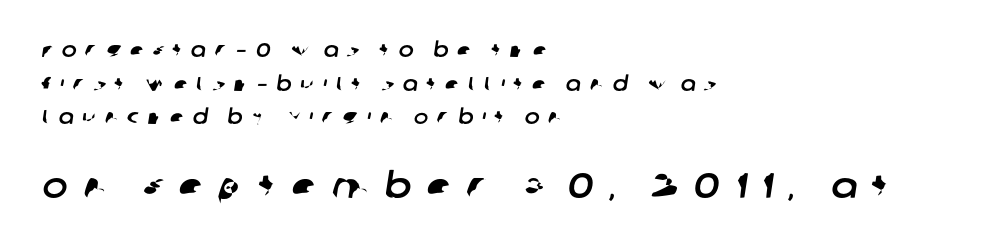
{"serif": "no", "width": "normal", "stroke_contrast": "low", "x_height": "large", "monospaced": "no", "underline": "no", "align": "left", "line_spacing": "normal", "line_spacing_ratio": 1.68, "letter_spacing": "wide", "letter_spacing_em": 0.44, "larger_block": "second", "size_ratio": 1.75, "glyph_px": 35}
